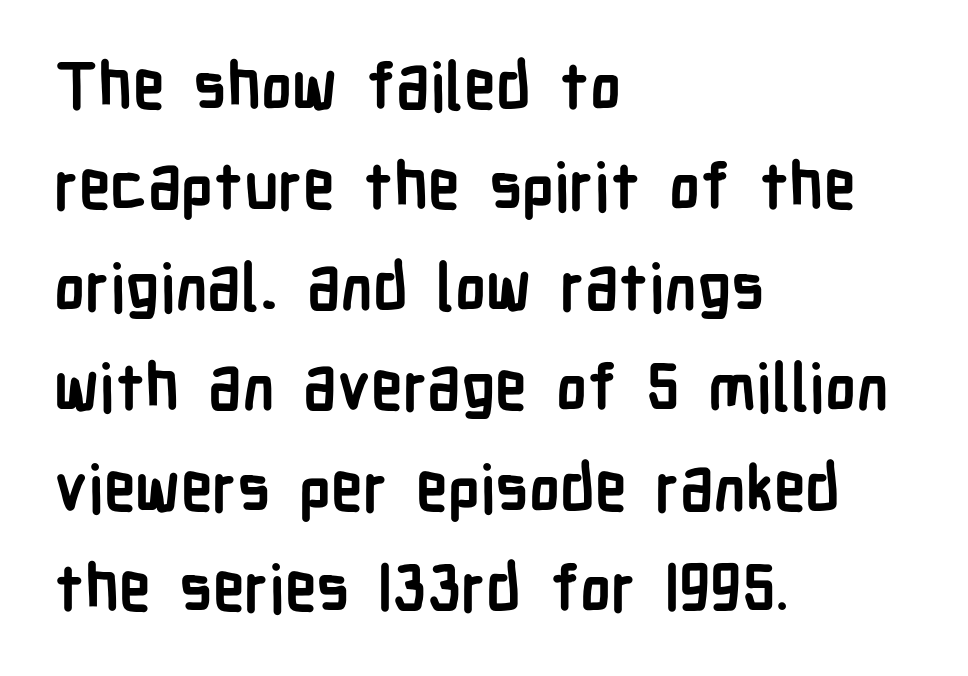
Q: Is the text bold? A: Yes.
Q: Is the text italic (slanted)? A: No, it is upright.
Q: Is the typeface a serif or a sans-serif typeface? A: Sans-serif.
Q: Is the text underlined? A: No.
Q: How is the paragraph aligned? A: Left-aligned.
Q: Is the spacing between letters normal or unusually wide? A: Normal.
Q: Is the spacing between lines tight, normal or loose? A: Normal.
Q: Width (condensed, normal, or wide)? A: Condensed.
Q: Stroke contrast? A: Low.
Q: x-height? A: Medium.
Q: Monospaced? A: No.
